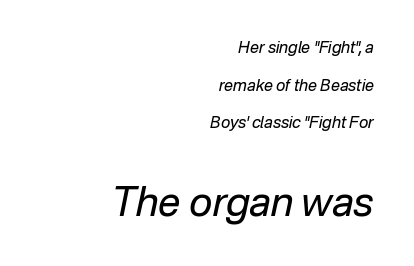
Looks like regular typesetting: each glyph gets only the width it needs. The letterforms sit shoulder to shoulder at normal distance. If you measured baseline to baseline, you'd find a long distance. The space directly below the letters is spotless. It's the slanting kind of type. The characters are drawn with everyday or finer stroke widths.
